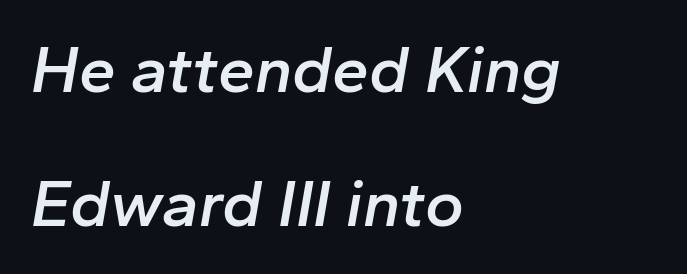
{"italic": "yes", "lean": "right", "slant_degrees": 10, "bold": "semi", "weight": "semibold", "width": "normal", "stroke_contrast": "low", "x_height": "medium", "monospaced": "no", "underline": "no", "align": "left", "line_spacing": "loose", "line_spacing_ratio": 2.03, "letter_spacing": "normal", "letter_spacing_em": 0.0, "glyph_px": 66}
